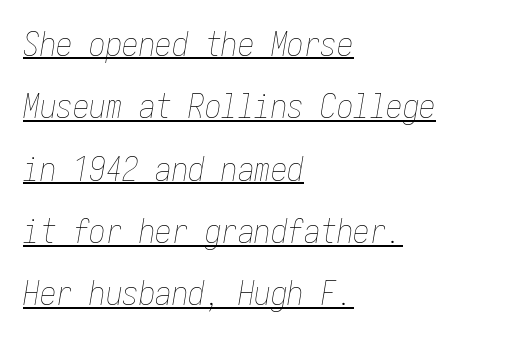
Q: Is the text bold? A: No.
Q: Is the text italic (slanted)? A: Yes, it leans right by about 10 degrees.
Q: Is the text underlined? A: Yes.
Q: How is the paragraph aligned? A: Left-aligned.
Q: Is the spacing between letters normal or unusually wide? A: Normal.
Q: Width (condensed, normal, or wide)? A: Condensed.
Q: Stroke contrast? A: Low.
Q: x-height? A: Medium.
